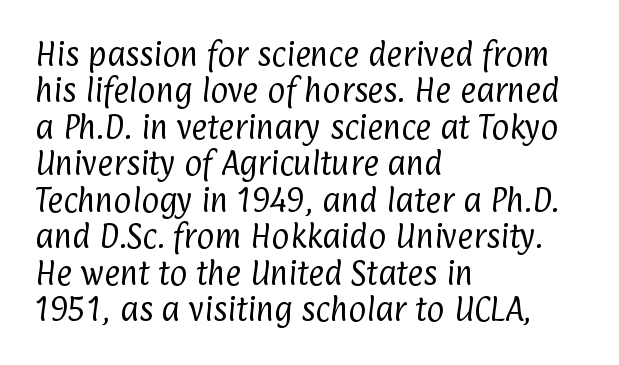
Q: Is the text bold? A: No.
Q: Is the text underlined? A: No.
Q: How is the paragraph aligned? A: Left-aligned.
Q: Is the spacing between letters normal or unusually wide? A: Normal.
Q: Is the spacing between lines tight, normal or loose? A: Normal.
